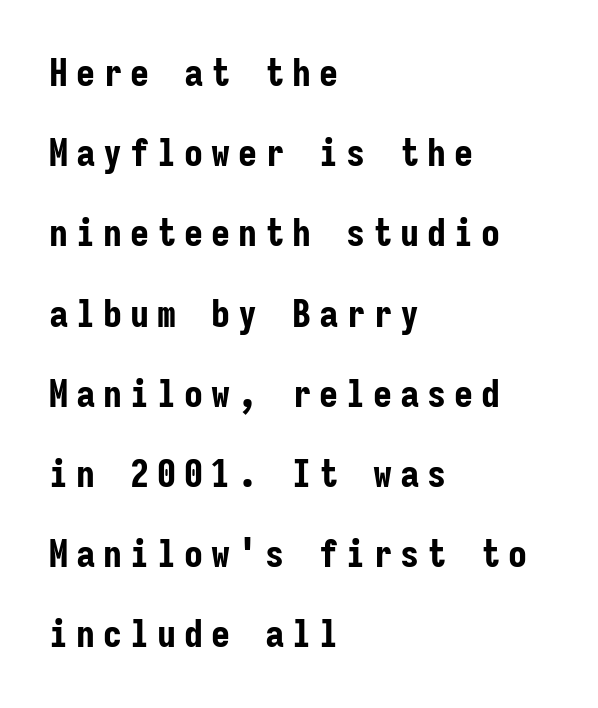
Q: Is the text bold? A: Yes.
Q: Is the text italic (slanted)? A: No, it is upright.
Q: Is the typeface a serif or a sans-serif typeface? A: Sans-serif.
Q: Is the text underlined? A: No.
Q: How is the paragraph aligned? A: Left-aligned.
Q: Is the spacing between letters normal or unusually wide? A: Unusually wide.
Q: Is the spacing between lines tight, normal or loose? A: Loose.
Q: Width (condensed, normal, or wide)? A: Condensed.
Q: Stroke contrast? A: Low.
Q: x-height? A: Medium.
Q: Monospaced? A: Yes.
